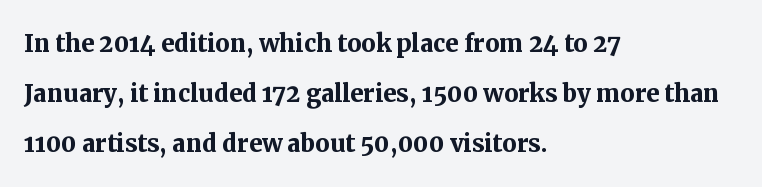
Q: Is the text bold? A: Yes.
Q: Is the text italic (slanted)? A: No, it is upright.
Q: Is the typeface a serif or a sans-serif typeface? A: Serif.
Q: Is the text underlined? A: No.
Q: How is the paragraph aligned? A: Left-aligned.
Q: Is the spacing between letters normal or unusually wide? A: Normal.
Q: Is the spacing between lines tight, normal or loose? A: Normal.
Q: Width (condensed, normal, or wide)? A: Normal.
Q: Stroke contrast? A: Medium.
Q: x-height? A: Medium.
Q: Monospaced? A: No.
